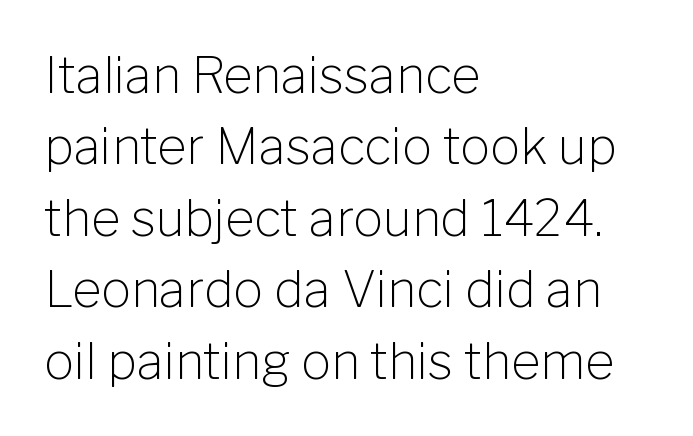
The image shows 50 px light sans-serif type, upright; set left-aligned, normal line spacing (1.43x), normal letter spacing, not underlined; low stroke contrast and a medium x-height.
